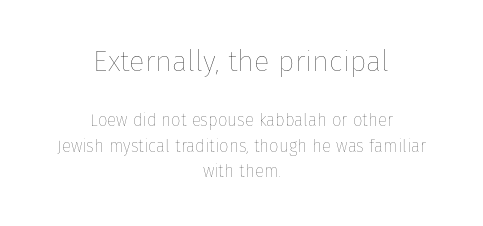
Character widths vary here, with narrow letters taking less room than wide ones. Character size in the leading block exceeds that of the trailing block. Descenders are the only things crossing below the line. Quick note: not italic, upright.
